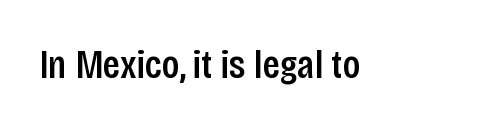
Q: Is the text bold? A: Semi-bold.
Q: Is the text italic (slanted)? A: No, it is upright.
Q: Is the typeface a serif or a sans-serif typeface? A: Sans-serif.
Q: Is the text underlined? A: No.
Q: Is the spacing between letters normal or unusually wide? A: Normal.
Q: Width (condensed, normal, or wide)? A: Condensed.
Q: Stroke contrast? A: Low.
Q: x-height? A: Large.
Q: Monospaced? A: No.
